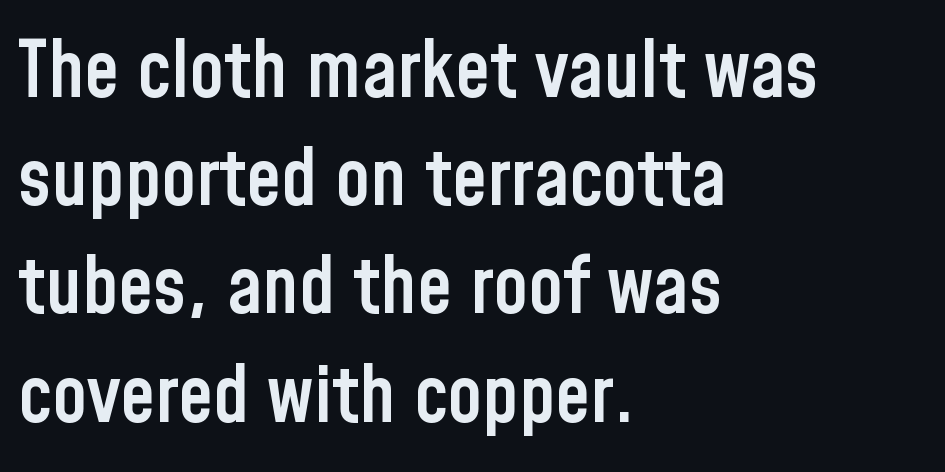
The strip under each line holds only bare page. Is the block centered? No — it sits flush against the left margin. Font category for this specimen: sans-serif. This block has exactly the height ordinary leading produces.
